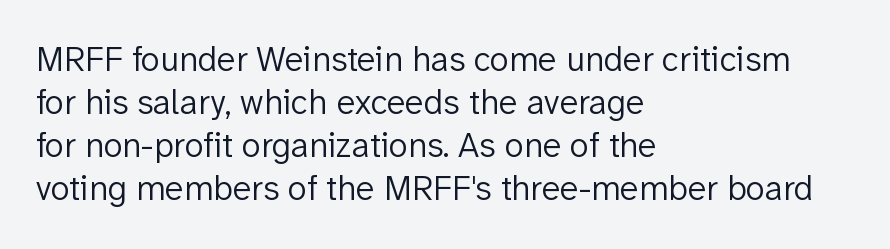
{"serif": "no", "italic": "no", "bold": "no", "weight": "light", "width": "normal", "stroke_contrast": "low", "x_height": "medium", "monospaced": "no", "underline": "no", "align": "left", "line_spacing_ratio": 1.23, "letter_spacing": "normal", "letter_spacing_em": 0.0, "glyph_px": 35}
